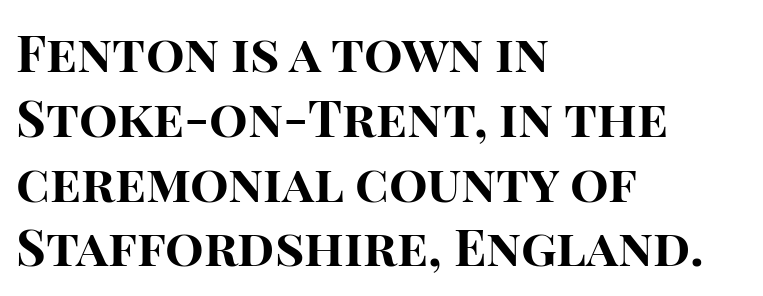
The image shows 51 px bold sans-serif type, upright; set left-aligned, normal line spacing (1.27x), normal letter spacing, not underlined; high stroke contrast and a large x-height.
